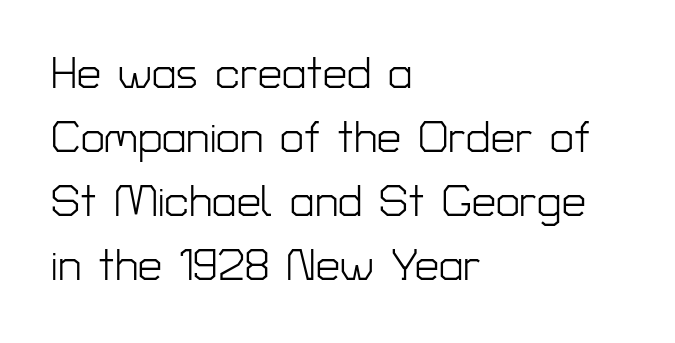
Q: Is the text bold? A: No.
Q: Is the text italic (slanted)? A: No, it is upright.
Q: Is the typeface a serif or a sans-serif typeface? A: Sans-serif.
Q: Is the text underlined? A: No.
Q: How is the paragraph aligned? A: Left-aligned.
Q: Is the spacing between letters normal or unusually wide? A: Normal.
Q: Is the spacing between lines tight, normal or loose? A: Normal.
Q: Width (condensed, normal, or wide)? A: Normal.
Q: Stroke contrast? A: Low.
Q: x-height? A: Medium.
Q: Monospaced? A: No.
